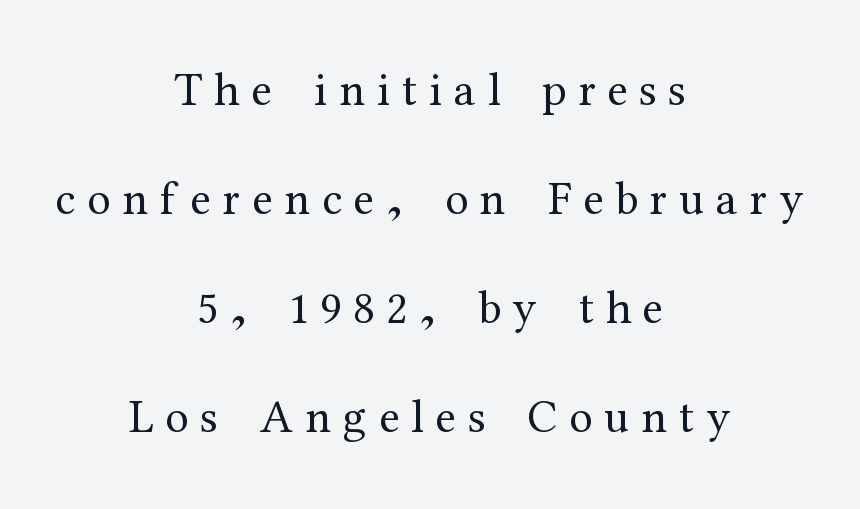
A typesetter would call this proportional, since set widths differ per character. A serif font was chosen for this passage. Vertical strokes here are truly vertical. The strokes carry an ordinary text weight at most.
